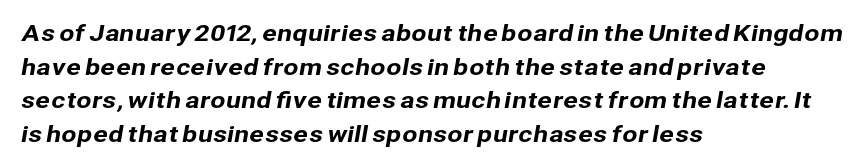
The tracking reads as untouched default to a designer's eye. Rule under the text: the space is simply empty. Leftover space on each line is placed entirely after the last word. The vertical gap from one line to the next is medium.
